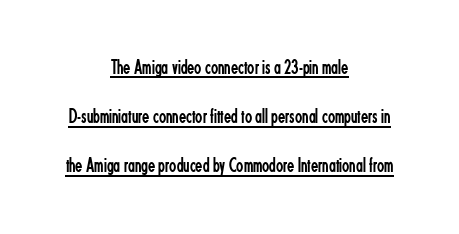
The image shows 21 px text type, upright; set centered, loose line spacing (2.34x), normal letter spacing, underlined.
